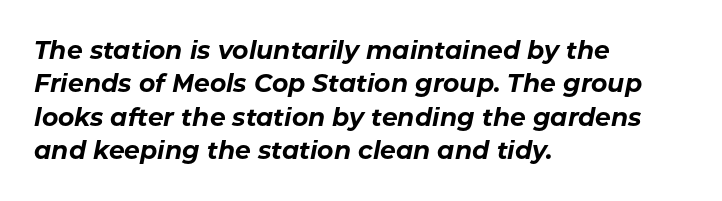
Q: Is the text bold? A: Yes.
Q: Is the text italic (slanted)? A: Yes, it leans right by about 11 degrees.
Q: Is the text underlined? A: No.
Q: How is the paragraph aligned? A: Left-aligned.
Q: Is the spacing between letters normal or unusually wide? A: Normal.
Q: Is the spacing between lines tight, normal or loose? A: Normal.
